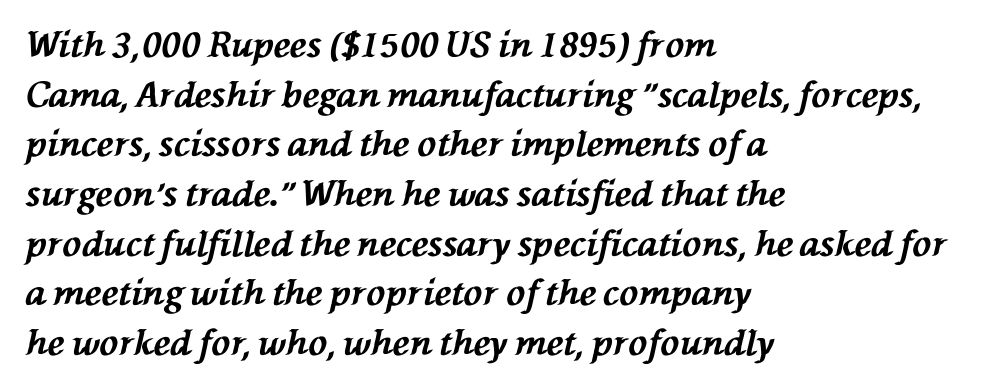
Q: Is the text bold? A: Yes.
Q: Is the text italic (slanted)? A: Yes, it leans left by about 76 degrees.
Q: Is the text underlined? A: No.
Q: How is the paragraph aligned? A: Left-aligned.
Q: Is the spacing between letters normal or unusually wide? A: Normal.
Q: Is the spacing between lines tight, normal or loose? A: Normal.
Q: Width (condensed, normal, or wide)? A: Normal.
Q: Stroke contrast? A: Medium.
Q: x-height? A: Medium.
Q: Monospaced? A: No.
